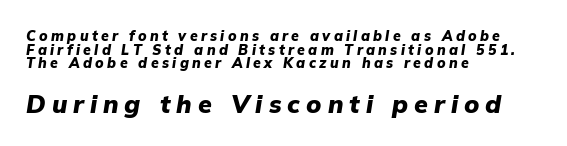
There is plenty of visible air inserted between adjacent glyphs. The setting favours the left margin, as ordinary paragraphs usually do. If you measured baseline to baseline, you'd find a short distance. The rendering enlarges the type as you move from the upper chunk to the lower.
